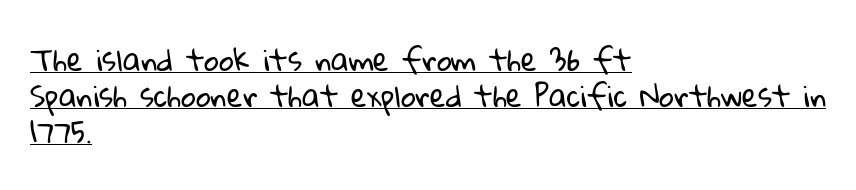
The image shows 29 px regular-weight sans-serif type; set left-aligned, line spacing 1.24x, normal letter spacing, underlined; low stroke contrast and a medium x-height.
